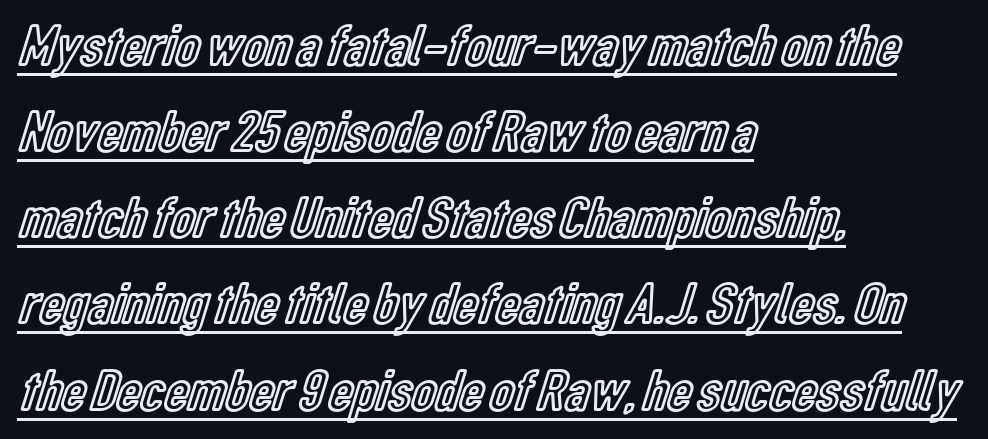
Q: Is the text italic (slanted)? A: Yes.
Q: Is the text underlined? A: Yes.
Q: How is the paragraph aligned? A: Left-aligned.
Q: Is the spacing between letters normal or unusually wide? A: Normal.
Q: Is the spacing between lines tight, normal or loose? A: Normal.
Q: Width (condensed, normal, or wide)? A: Condensed.
Q: x-height? A: Medium.
Q: Monospaced? A: No.
